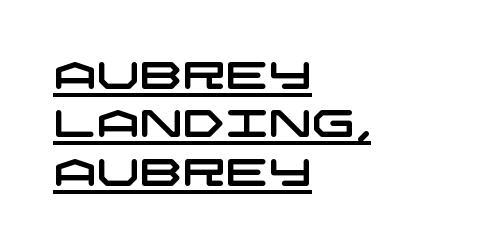
One-word summary of the alignment: left. What decoration does the sample have? An underline. These lines are composed in type without serifs. Quick note: interline space is typical.
